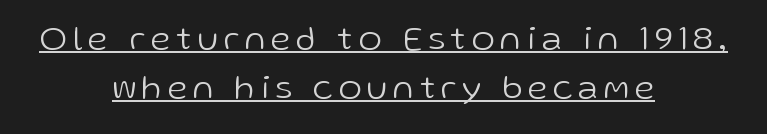
The image shows 35 px light sans-serif type, upright; set centered, normal line spacing (1.41x), underlined; low stroke contrast and a medium x-height.
